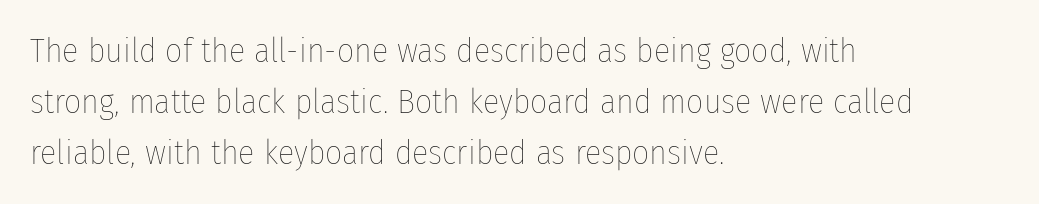
Baseline-to-baseline distance is the conventional proportion of letter height. Inter-character spacing is left at the font's built-in metrics. Caption: multi-line text, flush left, ragged right. Words float on clear page, feet unadorned. No chunkiness to these letters — they're not bold. Ascenders rise straight up at ninety degrees.
